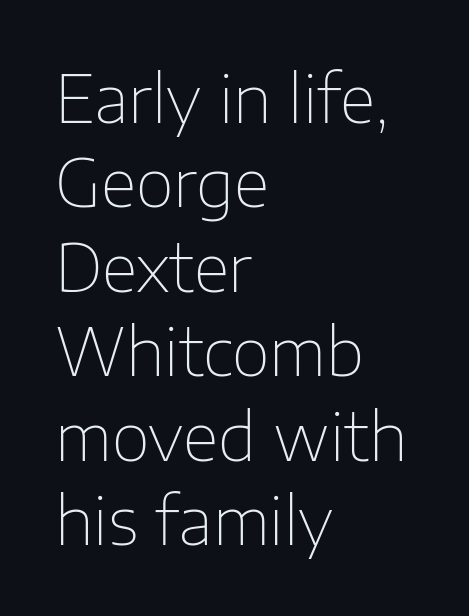
{"serif": "no", "italic": "no", "bold": "no", "weight": "thin", "width": "normal", "stroke_contrast": "low", "x_height": "medium", "monospaced": "no", "underline": "no", "align": "left", "line_spacing": "normal", "line_spacing_ratio": 1.28, "letter_spacing": "normal", "letter_spacing_em": 0.0, "glyph_px": 66}
